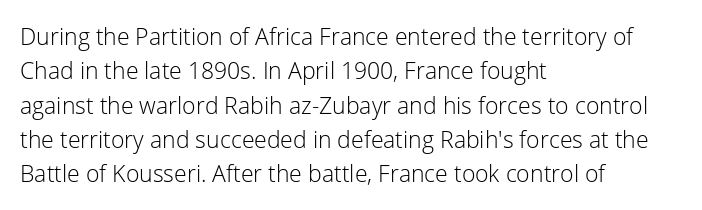
Q: Is the text bold? A: No.
Q: Is the text italic (slanted)? A: No, it is upright.
Q: Is the text underlined? A: No.
Q: How is the paragraph aligned? A: Left-aligned.
Q: Is the spacing between letters normal or unusually wide? A: Normal.
Q: Is the spacing between lines tight, normal or loose? A: Normal.
